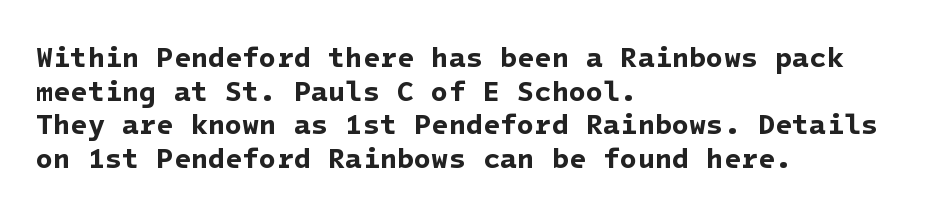
The image shows 28 px bold sans-serif type; set left-aligned, line spacing 1.2x, normal letter spacing, not underlined; low stroke contrast and a medium x-height.
